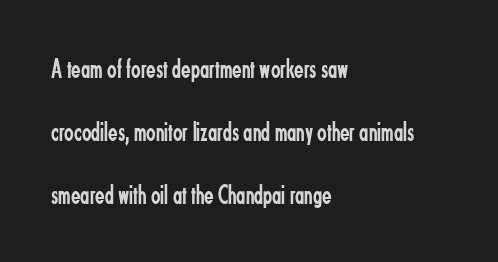
Q: Is the text bold? A: No.
Q: Is the text italic (slanted)? A: No, it is upright.
Q: Is the typeface a serif or a sans-serif typeface? A: Sans-serif.
Q: Is the text underlined? A: No.
Q: How is the paragraph aligned? A: Left-aligned.
Q: Is the spacing between letters normal or unusually wide? A: Normal.
Q: Is the spacing between lines tight, normal or loose? A: Loose.
Q: Width (condensed, normal, or wide)? A: Condensed.
Q: Stroke contrast? A: Low.
Q: x-height? A: Small.
Q: Monospaced? A: No.
